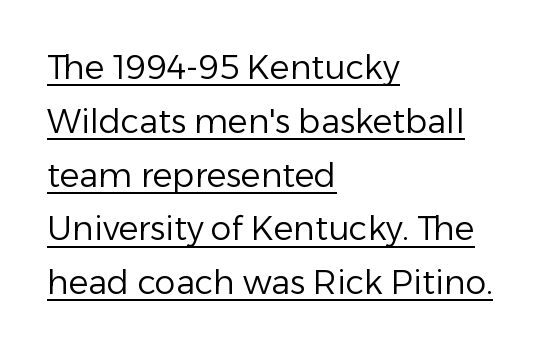
The image shows 33 px regular-weight sans-serif type, upright; set left-aligned, normal line spacing (1.63x), normal letter spacing, underlined; low stroke contrast and a medium x-height.
